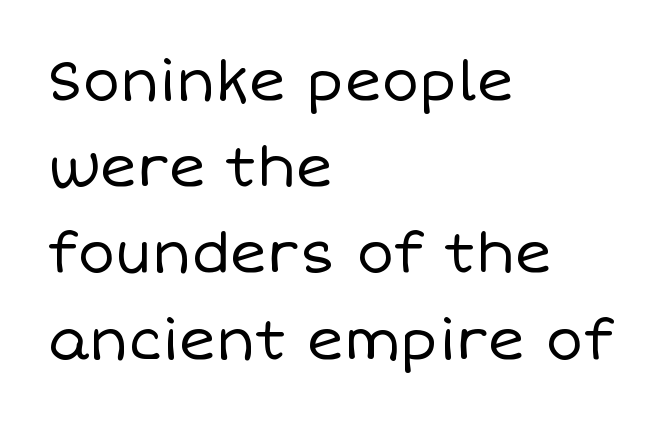
The image shows 56 px regular-weight type, upright; set left-aligned, normal line spacing (1.54x), normal letter spacing, not underlined; low stroke contrast and a large x-height.
